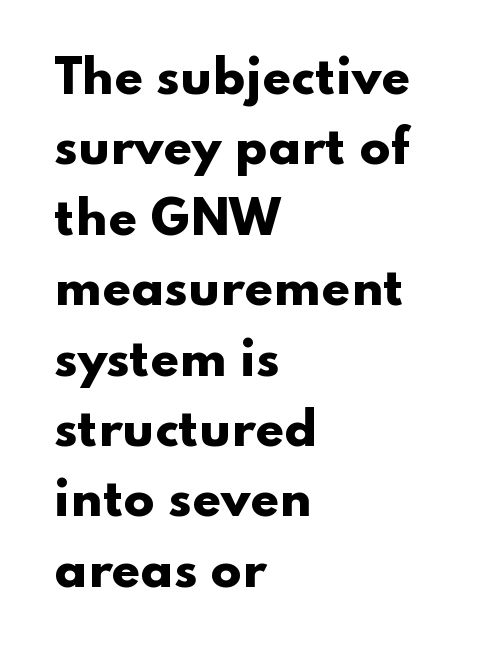
Q: Is the text bold? A: Yes.
Q: Is the text italic (slanted)? A: No, it is upright.
Q: Is the typeface a serif or a sans-serif typeface? A: Sans-serif.
Q: Is the text underlined? A: No.
Q: How is the paragraph aligned? A: Left-aligned.
Q: Is the spacing between letters normal or unusually wide? A: Normal.
Q: Is the spacing between lines tight, normal or loose? A: Normal.
Q: Width (condensed, normal, or wide)? A: Wide.
Q: Stroke contrast? A: Low.
Q: x-height? A: Small.
Q: Monospaced? A: No.
